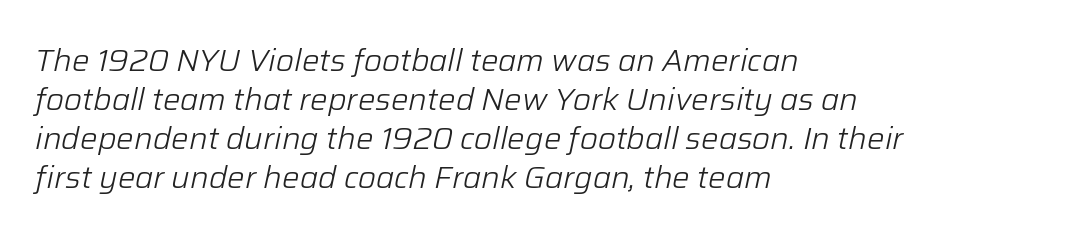
The rendering uses natural spacing where letterforms have individual widths. Only glyphs here, with clear space below each row. Typeset ragged right — the left edge is the straight one. Every character sits at an angle, as italics do.
